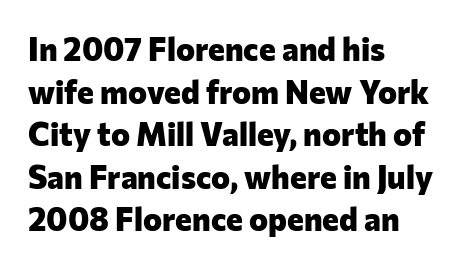
The image shows 32 px heavy sans-serif type, upright; set left-aligned, normal line spacing (1.33x), normal letter spacing, not underlined; low stroke contrast and a medium x-height.
